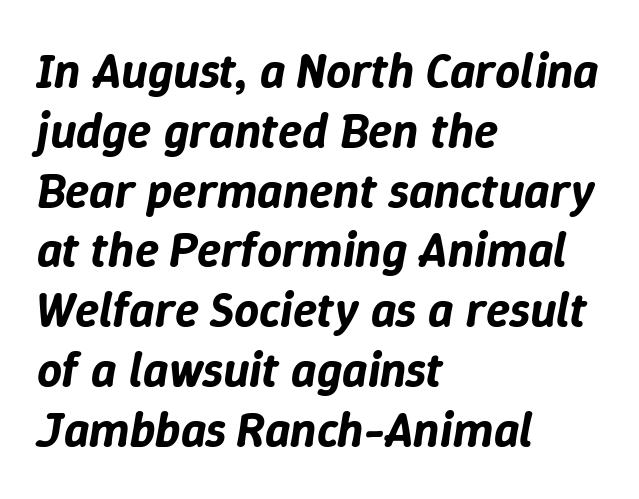
{"italic": "yes", "lean": "right", "slant_degrees": 9, "width": "normal", "stroke_contrast": "low", "x_height": "medium", "monospaced": "no", "underline": "no", "align": "left", "line_spacing_ratio": 1.22, "letter_spacing": "normal", "letter_spacing_em": 0.0, "glyph_px": 49}
